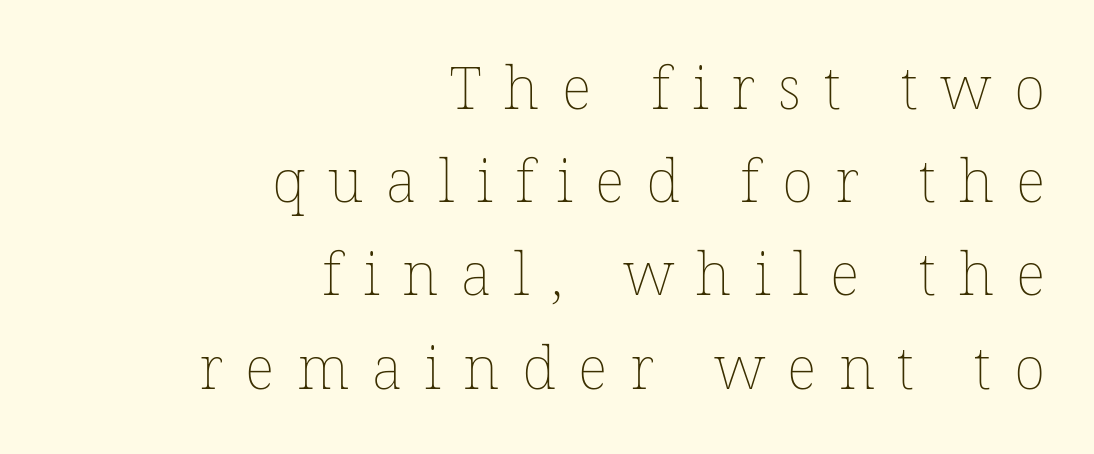
{"italic": "no", "bold": "no", "weight": "thin", "width": "normal", "stroke_contrast": "low", "x_height": "medium", "monospaced": "no", "underline": "no", "align": "right", "line_spacing": "normal", "line_spacing_ratio": 1.58, "letter_spacing": "wide", "letter_spacing_em": 0.38, "glyph_px": 59}
